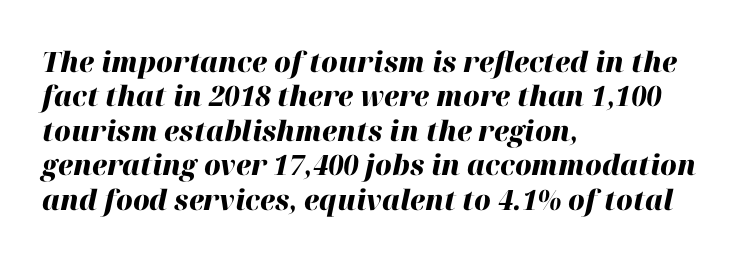
{"italic": "yes", "lean": "right", "slant_degrees": 12, "bold": "yes", "weight": "heavy", "width": "normal", "stroke_contrast": "high", "x_height": "medium", "monospaced": "no", "underline": "no", "align": "left", "line_spacing_ratio": 1.23, "letter_spacing": "normal", "letter_spacing_em": 0.0, "glyph_px": 28}
